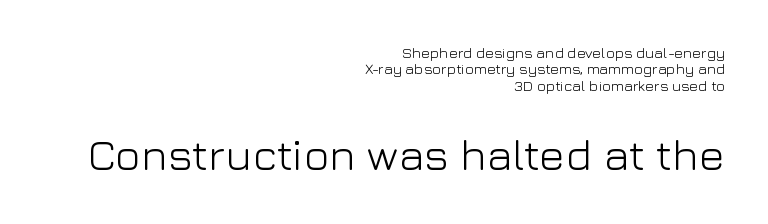
Q: Is the text bold? A: No.
Q: Is the text italic (slanted)? A: No, it is upright.
Q: Is the typeface a serif or a sans-serif typeface? A: Sans-serif.
Q: Is the text underlined? A: No.
Q: How is the paragraph aligned? A: Right-aligned.
Q: Is the spacing between letters normal or unusually wide? A: Normal.
Q: Is the spacing between lines tight, normal or loose? A: Tight.
Q: Which block of text is set in a larger size, the first (top) or the second (bottom)? A: The second (bottom) one.
Q: Width (condensed, normal, or wide)? A: Normal.
Q: Stroke contrast? A: Low.
Q: x-height? A: Medium.
Q: Monospaced? A: No.
